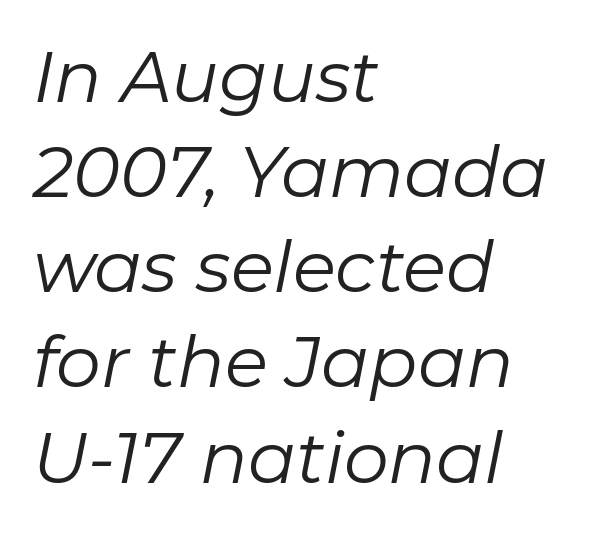
Q: Is the text bold? A: No.
Q: Is the text italic (slanted)? A: Yes, it leans right by about 11 degrees.
Q: Is the text underlined? A: No.
Q: How is the paragraph aligned? A: Left-aligned.
Q: Is the spacing between letters normal or unusually wide? A: Normal.
Q: Is the spacing between lines tight, normal or loose? A: Normal.
Q: Width (condensed, normal, or wide)? A: Normal.
Q: Stroke contrast? A: Low.
Q: x-height? A: Medium.
Q: Monospaced? A: No.
